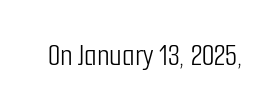
Descender tails drop into unmarked territory. Font category for this specimen: sans-serif. If you drew a line through each stem, it would be perfectly vertical. Nothing unusual about the tracking: characters are spaced as the font intends.
